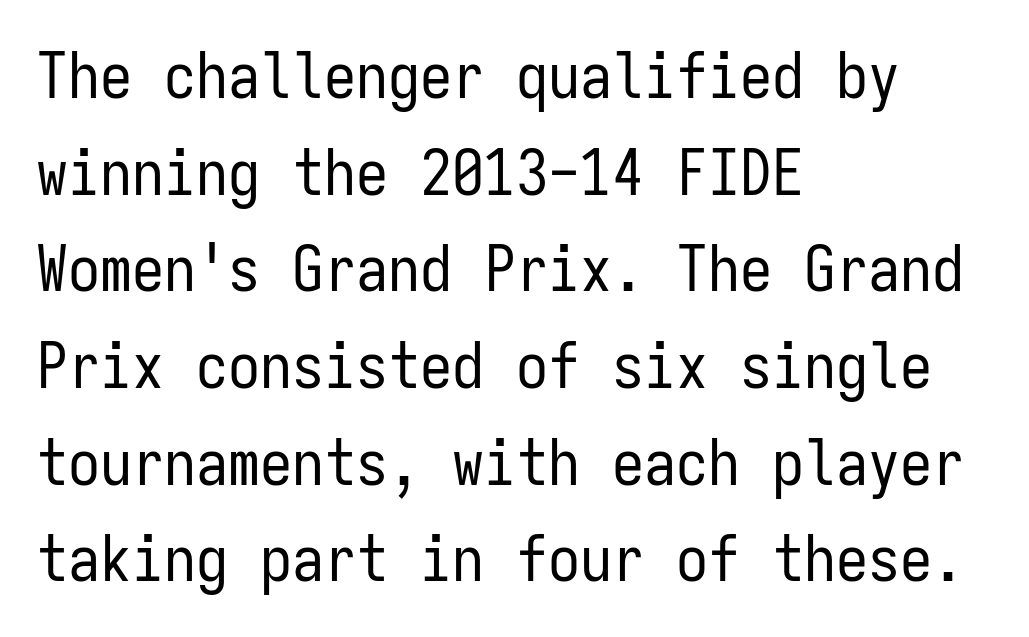
Looks like terminal output: every glyph gets an equal slot. The designer went with a sans here, leaving each stem footless. Upright lettering throughout. Caption: face not bold, strokes unweighted. Does extra space separate the letters? No, they use regular spacing. Compared with a centered layout, this one pins lines to the left instead.
